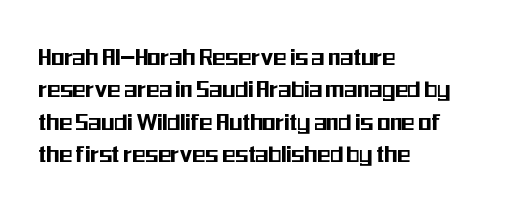
Q: Is the text italic (slanted)? A: No, it is upright.
Q: Is the text underlined? A: No.
Q: How is the paragraph aligned? A: Left-aligned.
Q: Is the spacing between letters normal or unusually wide? A: Normal.
